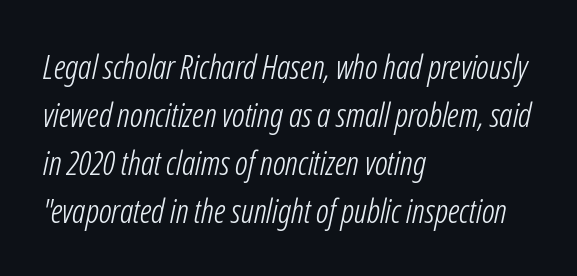
{"italic": "yes", "lean": "right", "slant_degrees": 12, "bold": "no", "weight": "light", "width": "condensed", "stroke_contrast": "low", "x_height": "medium", "monospaced": "no", "underline": "no", "align": "left", "line_spacing": "normal", "line_spacing_ratio": 1.45, "letter_spacing": "normal", "letter_spacing_em": 0.0, "glyph_px": 33}
